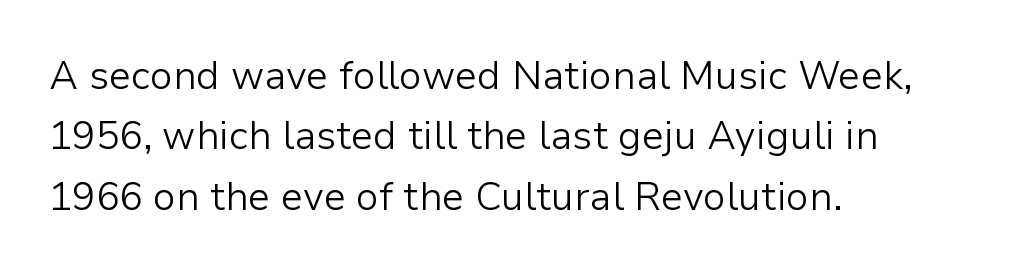
Q: Is the text bold? A: No.
Q: Is the text italic (slanted)? A: No, it is upright.
Q: Is the typeface a serif or a sans-serif typeface? A: Sans-serif.
Q: Is the text underlined? A: No.
Q: How is the paragraph aligned? A: Left-aligned.
Q: Is the spacing between letters normal or unusually wide? A: Normal.
Q: Is the spacing between lines tight, normal or loose? A: Normal.
Q: Width (condensed, normal, or wide)? A: Normal.
Q: Stroke contrast? A: Low.
Q: x-height? A: Medium.
Q: Monospaced? A: No.
